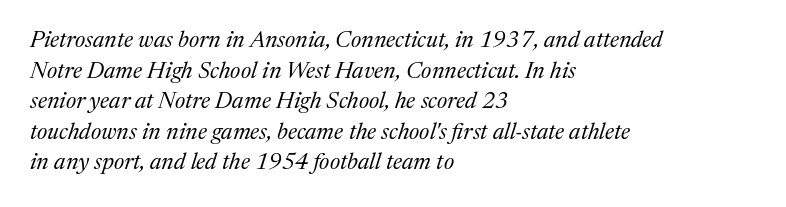
Characters are canted at an angle relative to the baseline's perpendicular. In terms of leading, this rendering sits right in the middle. Which margin do the lines hug? The left one — the right edge is uneven. The letters sit at their default tracking, neither squeezed nor spread. Descenders hang freely into open space.
